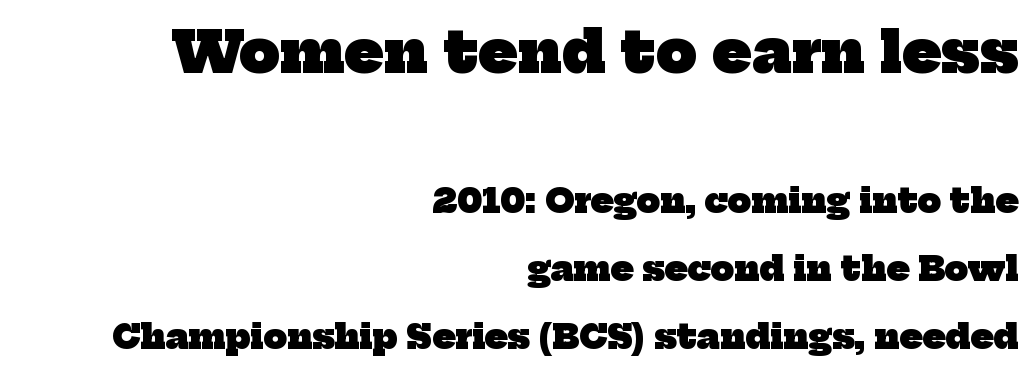
Q: Is the text bold? A: Yes.
Q: Is the typeface a serif or a sans-serif typeface? A: Serif.
Q: Is the text underlined? A: No.
Q: How is the paragraph aligned? A: Right-aligned.
Q: Is the spacing between letters normal or unusually wide? A: Normal.
Q: Is the spacing between lines tight, normal or loose? A: Loose.
Q: Which block of text is set in a larger size, the first (top) or the second (bottom)? A: The first (top) one.
Q: Width (condensed, normal, or wide)? A: Normal.
Q: Stroke contrast? A: Low.
Q: x-height? A: Medium.
Q: Monospaced? A: No.
